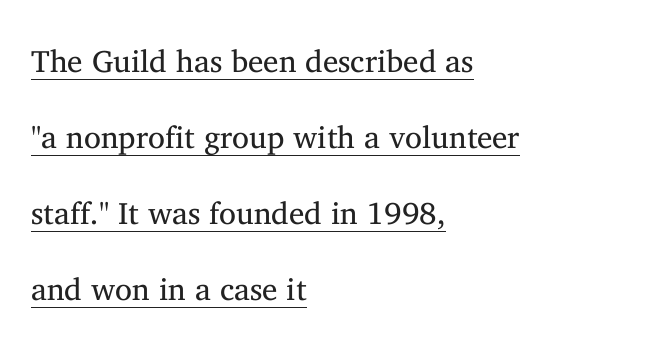
Q: Is the text bold? A: No.
Q: Is the text italic (slanted)? A: No, it is upright.
Q: Is the typeface a serif or a sans-serif typeface? A: Serif.
Q: Is the text underlined? A: Yes.
Q: How is the paragraph aligned? A: Left-aligned.
Q: Is the spacing between letters normal or unusually wide? A: Normal.
Q: Is the spacing between lines tight, normal or loose? A: Loose.
Q: Width (condensed, normal, or wide)? A: Normal.
Q: Stroke contrast? A: Medium.
Q: x-height? A: Medium.
Q: Monospaced? A: No.
